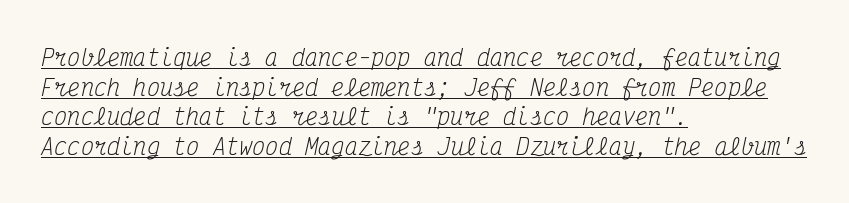
Q: Is the text bold? A: No.
Q: Is the text italic (slanted)? A: Yes, it leans right by about 12 degrees.
Q: Is the text underlined? A: Yes.
Q: How is the paragraph aligned? A: Left-aligned.
Q: Is the spacing between letters normal or unusually wide? A: Normal.
Q: Is the spacing between lines tight, normal or loose? A: Normal.
